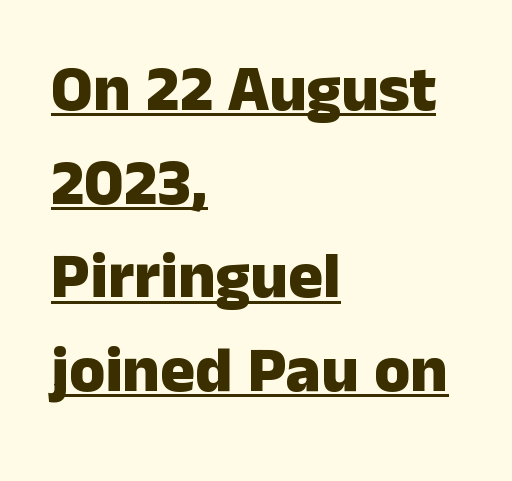
Q: Is the text bold? A: Yes.
Q: Is the text italic (slanted)? A: No, it is upright.
Q: Is the typeface a serif or a sans-serif typeface? A: Sans-serif.
Q: Is the text underlined? A: Yes.
Q: How is the paragraph aligned? A: Left-aligned.
Q: Is the spacing between letters normal or unusually wide? A: Normal.
Q: Is the spacing between lines tight, normal or loose? A: Normal.
Q: Width (condensed, normal, or wide)? A: Normal.
Q: Stroke contrast? A: Low.
Q: x-height? A: Medium.
Q: Monospaced? A: No.
